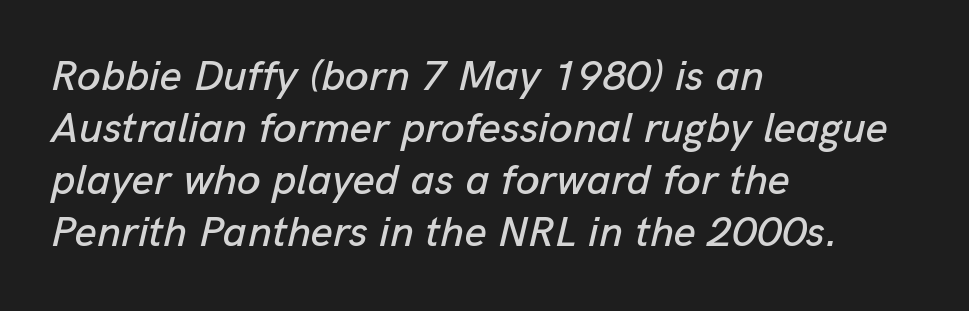
The space beneath each line is pristine and unruled. Characters follow at the spacing the type designer built in. Visually the block forms a straight wall on the left and a jagged coastline on the right. Think of a printed novel: that variable character pitch is what you see here. Is the type slanted? Yes — the strokes lean at a clear angle.
